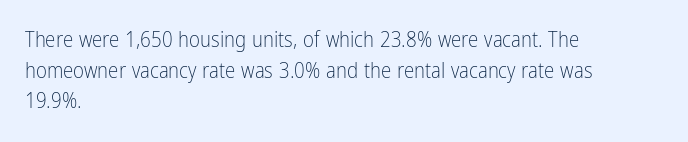
{"italic": "no", "bold": "no", "underline": "no", "align": "left", "line_spacing": "normal", "line_spacing_ratio": 1.46, "letter_spacing": "normal", "letter_spacing_em": 0.0, "glyph_px": 21}
